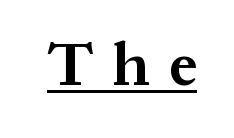
Honestly, the letter spacing is so wide it's the main thing you notice. Rendered with straight, roman letterforms. The face used here is seriffed, in the tradition of book romans. Note the varied advance widths — an 'i' is clearly narrower than an 'm'.
